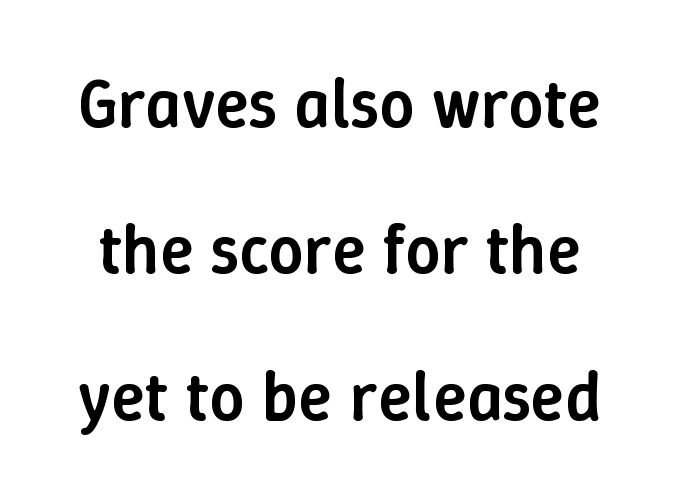
Q: Is the text bold? A: Semi-bold.
Q: Is the text italic (slanted)? A: No, it is upright.
Q: Is the text underlined? A: No.
Q: Is the spacing between letters normal or unusually wide? A: Normal.
Q: Is the spacing between lines tight, normal or loose? A: Loose.
Q: Width (condensed, normal, or wide)? A: Normal.
Q: Stroke contrast? A: Low.
Q: x-height? A: Medium.
Q: Monospaced? A: No.
